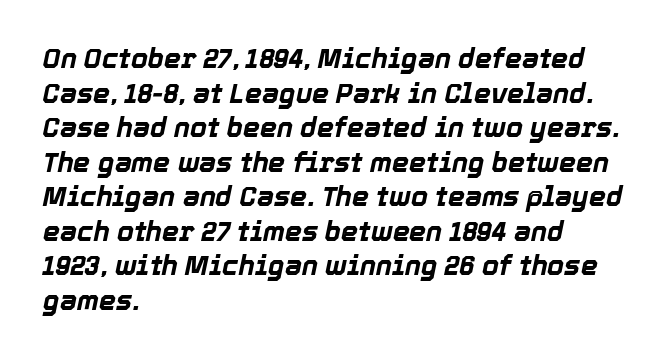
The image shows 27 px bold type, italic (leaning right); set left-aligned, normal line spacing (1.28x), normal letter spacing, not underlined.
